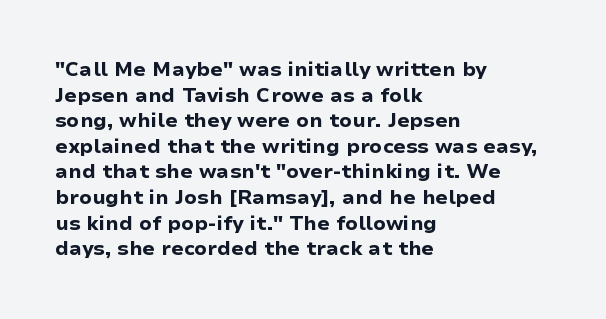
{"italic": "no", "bold": "yes", "underline": "no", "align": "left", "line_spacing": "normal", "line_spacing_ratio": 1.28, "letter_spacing": "normal", "letter_spacing_em": 0.0, "glyph_px": 20}
